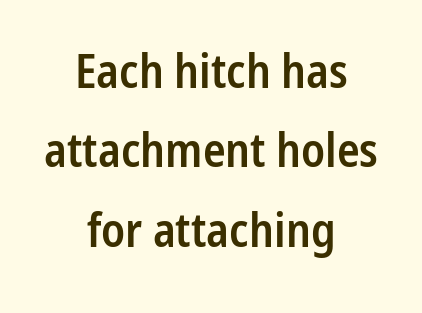
Q: Is the text bold? A: Semi-bold.
Q: Is the text italic (slanted)? A: No, it is upright.
Q: Is the typeface a serif or a sans-serif typeface? A: Sans-serif.
Q: Is the text underlined? A: No.
Q: How is the paragraph aligned? A: Centered.
Q: Is the spacing between letters normal or unusually wide? A: Normal.
Q: Is the spacing between lines tight, normal or loose? A: Normal.
Q: Width (condensed, normal, or wide)? A: Condensed.
Q: Stroke contrast? A: Low.
Q: x-height? A: Medium.
Q: Monospaced? A: No.
